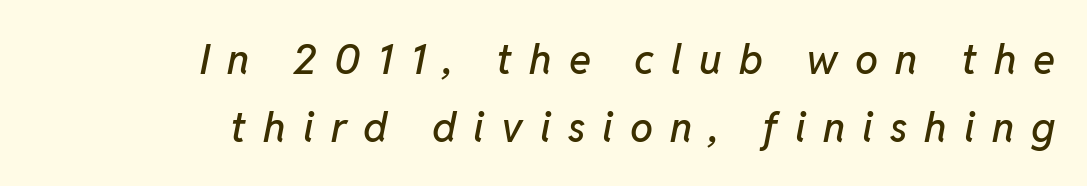
{"italic": "yes", "lean": "right", "slant_degrees": 11, "width": "normal", "stroke_contrast": "low", "x_height": "medium", "monospaced": "no", "underline": "no", "align": "right", "line_spacing": "normal", "line_spacing_ratio": 1.65, "letter_spacing": "wide", "letter_spacing_em": 0.41, "glyph_px": 41}
